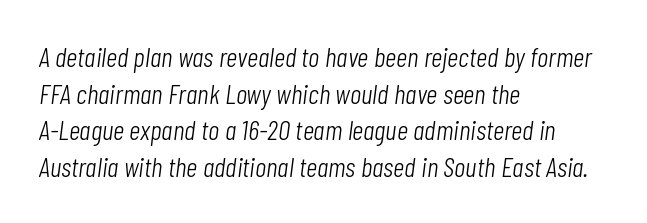
A typesetter would call this leading conventional body-copy spacing. Observe the lean: these are italic letterforms. The tracking reads as untouched default to a designer's eye. Casual observation: everything's shoved over to the left.
